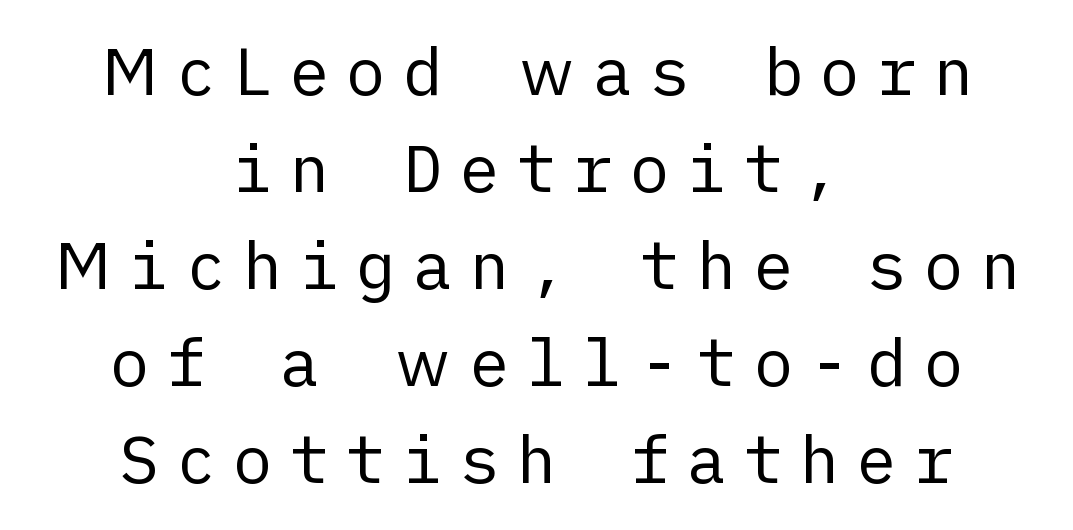
{"serif": "no", "italic": "no", "bold": "no", "weight": "regular", "width": "normal", "stroke_contrast": "low", "x_height": "medium", "underline": "no", "align": "center", "line_spacing": "normal", "line_spacing_ratio": 1.47, "letter_spacing": "wide", "letter_spacing_em": 0.26, "glyph_px": 66}
